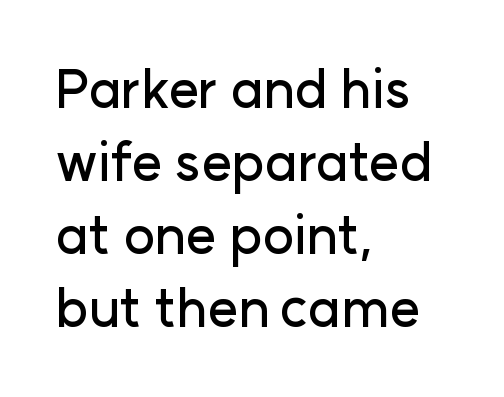
Default kerning and tracking; the words read as compact shapes. Horizontal bands of white between lines are of average thickness. Letterform terminals end flat and unadorned throughout the passage. Descenders are the only things crossing below the line.
